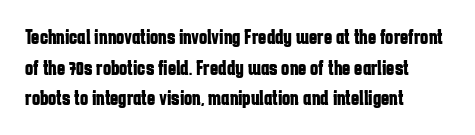
If you drew a line through each stem, it would be perfectly vertical. A normal amount of white space separates one row of letters from the next. Unmarked baselines from the first word to the last. Pretty heavy lettering here — definitely bold. The paragraph has a hard left edge and a soft right edge. These lines keep a tight, regular rhythm from letter to letter.
